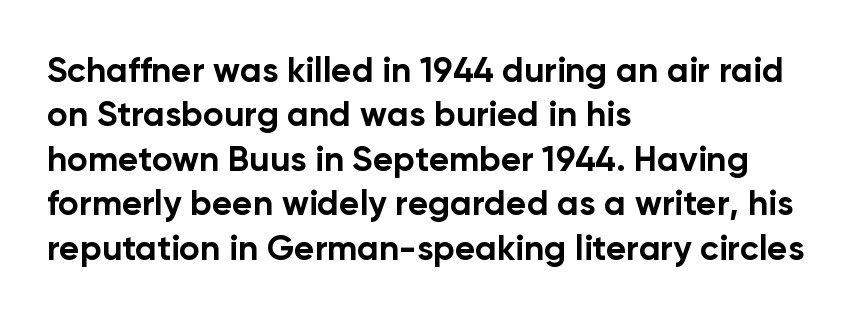
{"serif": "no", "italic": "no", "bold": "yes", "weight": "bold", "width": "normal", "stroke_contrast": "low", "x_height": "medium", "monospaced": "no", "underline": "no", "align": "left", "line_spacing": "normal", "line_spacing_ratio": 1.27, "letter_spacing": "normal", "letter_spacing_em": 0.0, "glyph_px": 35}
